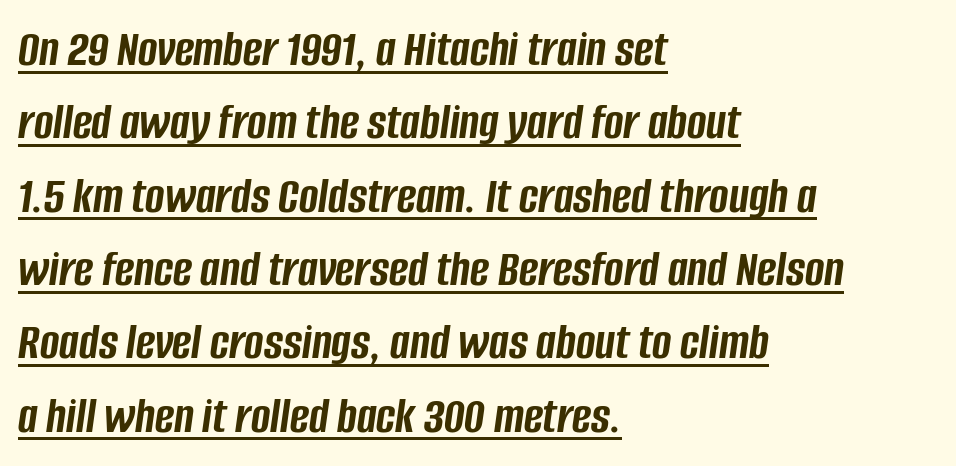
The whole block is typeset with a tilt. The line-height multiplier appears to be the usual default. Compared with undecorated copy, this sample adds a rule below the words. The passage shown has conventional tracking throughout. Alignment: flush left.
